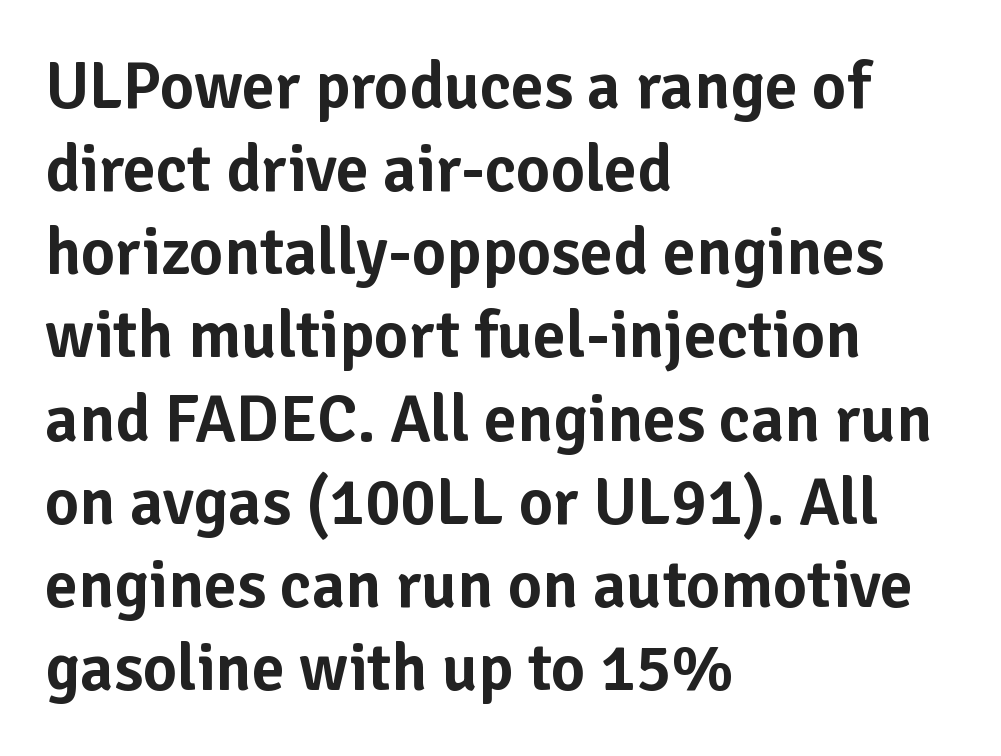
{"serif": "no", "italic": "no", "width": "normal", "stroke_contrast": "low", "x_height": "medium", "monospaced": "no", "underline": "no", "align": "left", "line_spacing": "normal", "line_spacing_ratio": 1.26, "letter_spacing": "normal", "letter_spacing_em": 0.0, "glyph_px": 66}
